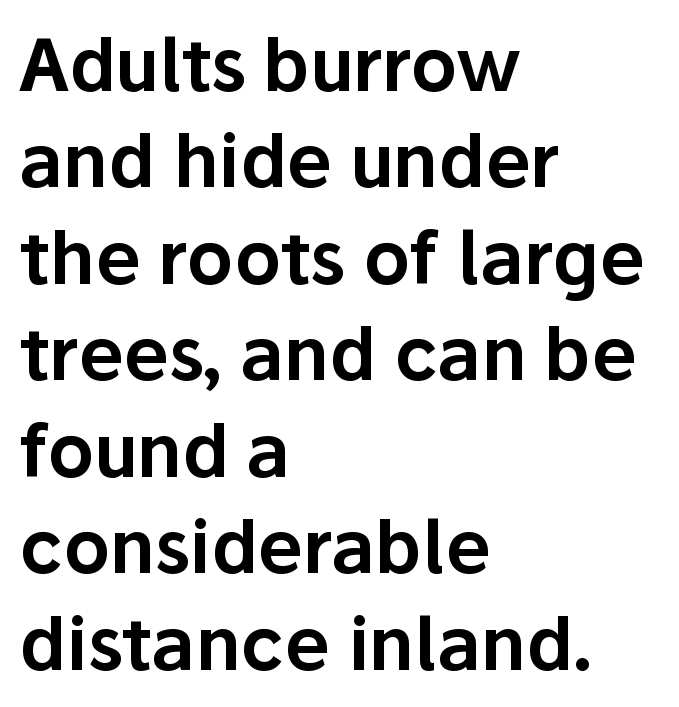
{"serif": "no", "italic": "no", "width": "normal", "stroke_contrast": "low", "x_height": "medium", "monospaced": "no", "underline": "no", "align": "left", "line_spacing": "normal", "line_spacing_ratio": 1.34, "letter_spacing": "normal", "letter_spacing_em": 0.0, "glyph_px": 72}
